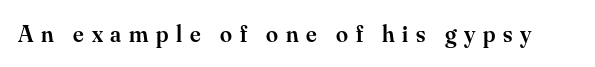
The image shows 24 px text type, upright; set unusually wide letter spacing (+0.32 em), not underlined.
